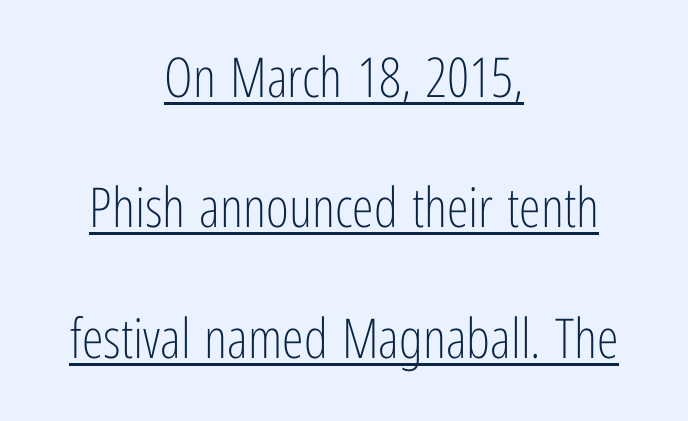
{"serif": "no", "italic": "no", "bold": "no", "weight": "light", "width": "condensed", "stroke_contrast": "low", "x_height": "medium", "monospaced": "no", "underline": "yes", "align": "center", "line_spacing": "loose", "line_spacing_ratio": 2.37, "letter_spacing": "normal", "letter_spacing_em": 0.0, "glyph_px": 55}
